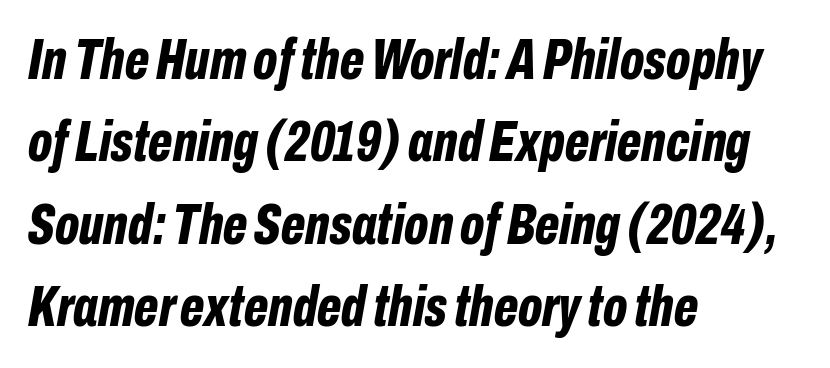
Q: Is the text bold? A: Yes.
Q: Is the text italic (slanted)? A: Yes, it leans right by about 10 degrees.
Q: Is the text underlined? A: No.
Q: How is the paragraph aligned? A: Left-aligned.
Q: Is the spacing between letters normal or unusually wide? A: Normal.
Q: Is the spacing between lines tight, normal or loose? A: Normal.
Q: Width (condensed, normal, or wide)? A: Condensed.
Q: Stroke contrast? A: Low.
Q: x-height? A: Medium.
Q: Monospaced? A: No.
